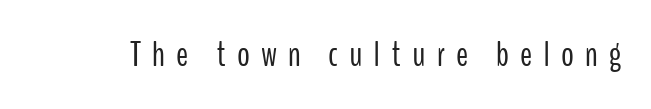
Q: Is the text bold? A: No.
Q: Is the text italic (slanted)? A: No, it is upright.
Q: Is the typeface a serif or a sans-serif typeface? A: Sans-serif.
Q: Is the text underlined? A: No.
Q: Is the spacing between letters normal or unusually wide? A: Unusually wide.
Q: Width (condensed, normal, or wide)? A: Condensed.
Q: Stroke contrast? A: Low.
Q: x-height? A: Medium.
Q: Monospaced? A: No.
